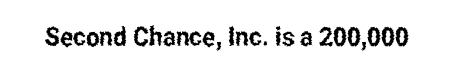
{"italic": "no", "underline": "no", "letter_spacing": "normal", "letter_spacing_em": 0.0, "glyph_px": 26}
